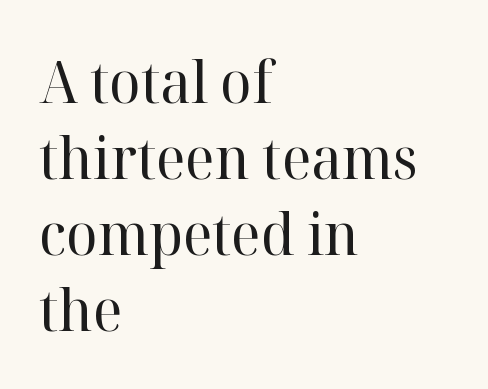
The image shows 59 px regular-weight serif type, upright; set left-aligned, normal line spacing (1.29x), normal letter spacing, not underlined; high stroke contrast and a medium x-height.
